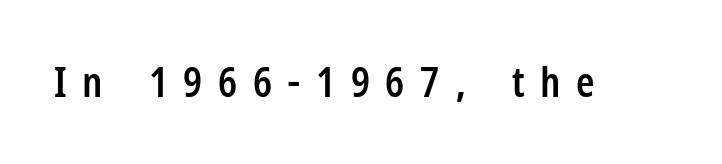
Q: Is the text bold? A: Semi-bold.
Q: Is the text italic (slanted)? A: No, it is upright.
Q: Is the typeface a serif or a sans-serif typeface? A: Sans-serif.
Q: Is the text underlined? A: No.
Q: Is the spacing between letters normal or unusually wide? A: Unusually wide.
Q: Width (condensed, normal, or wide)? A: Condensed.
Q: Stroke contrast? A: Low.
Q: x-height? A: Medium.
Q: Monospaced? A: No.
